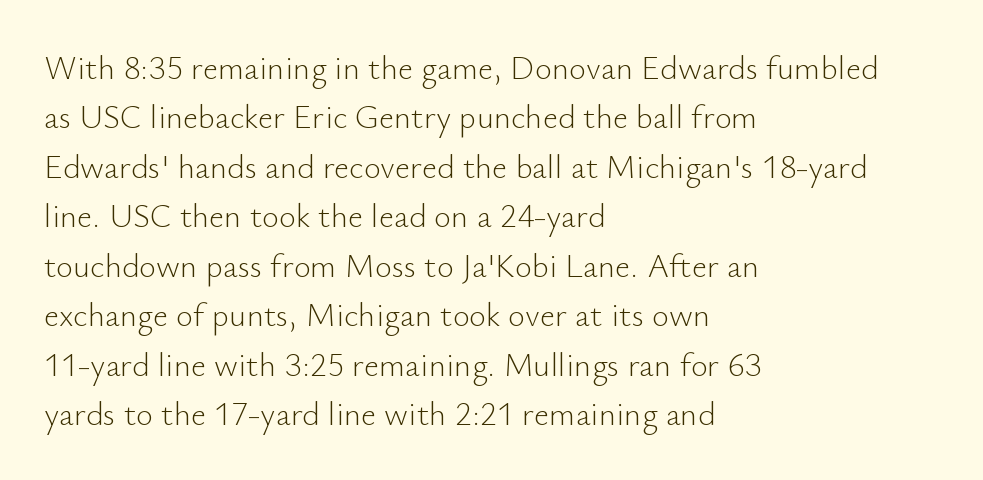
The image shows 33 px light sans-serif type, upright; set left-aligned, normal line spacing (1.5x), normal letter spacing, not underlined; low stroke contrast and a small x-height.
